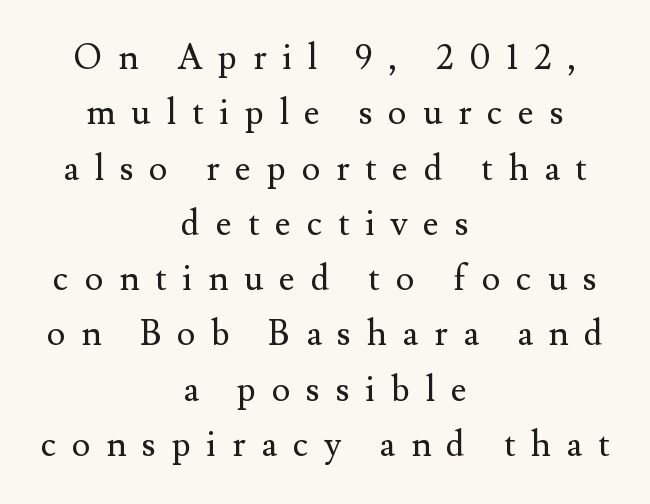
Q: Is the text bold? A: No.
Q: Is the text italic (slanted)? A: No, it is upright.
Q: Is the typeface a serif or a sans-serif typeface? A: Serif.
Q: Is the text underlined? A: No.
Q: How is the paragraph aligned? A: Centered.
Q: Is the spacing between letters normal or unusually wide? A: Unusually wide.
Q: Is the spacing between lines tight, normal or loose? A: Normal.
Q: Width (condensed, normal, or wide)? A: Normal.
Q: Stroke contrast? A: Medium.
Q: x-height? A: Small.
Q: Monospaced? A: No.
